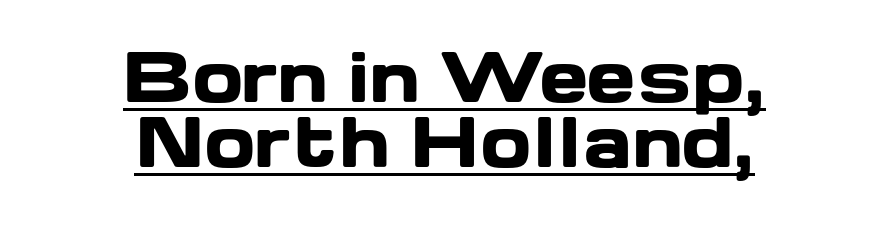
The image shows 66 px heavy, wide sans-serif type, upright; set centered, tight line spacing (0.99x), normal letter spacing, underlined; low stroke contrast and a medium x-height.
